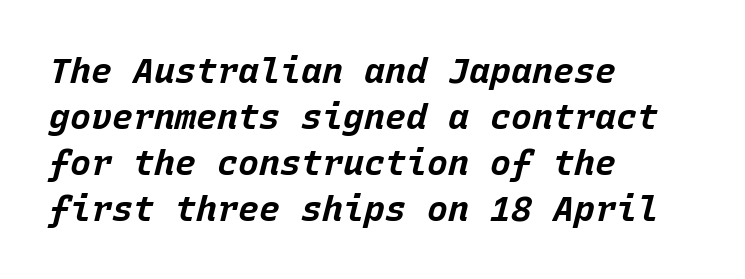
Underline: absent. Slant detected: the letters are inclined. Chunky letters — that's bold for sure. Compared with typical body copy, the letter spacing here is the same. The passage is arranged the way most books set body copy — flush left.
